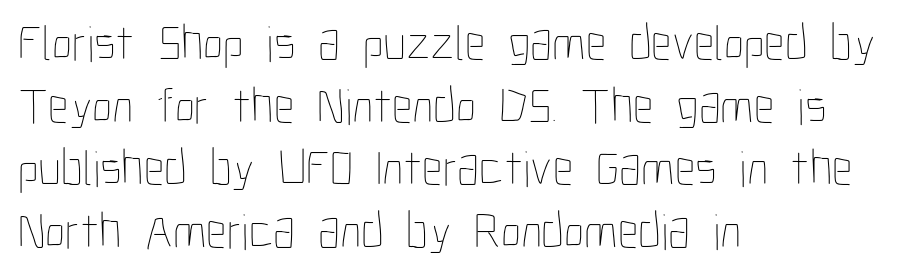
{"italic": "no", "bold": "no", "weight": "thin", "width": "condensed", "stroke_contrast": "low", "x_height": "medium", "monospaced": "no", "underline": "no", "align": "left", "line_spacing_ratio": 1.23, "letter_spacing": "normal", "letter_spacing_em": 0.0, "glyph_px": 51}
